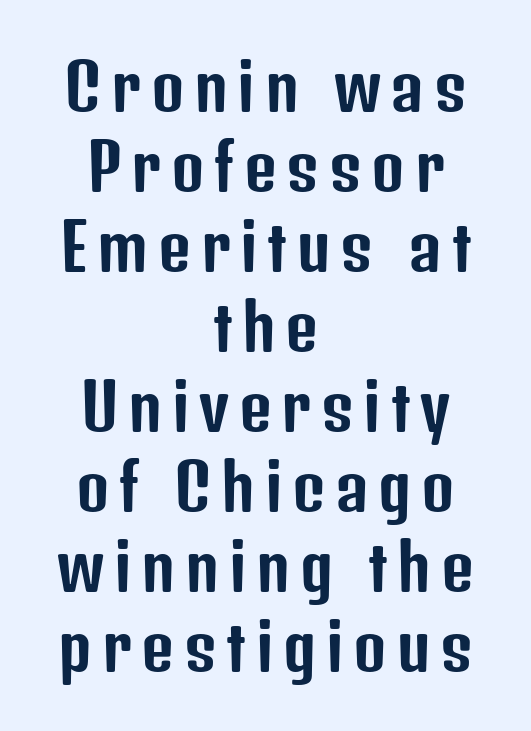
{"serif": "no", "italic": "no", "width": "condensed", "stroke_contrast": "low", "x_height": "medium", "monospaced": "no", "underline": "no", "align": "center", "line_spacing": "normal", "line_spacing_ratio": 1.25, "glyph_px": 64}
